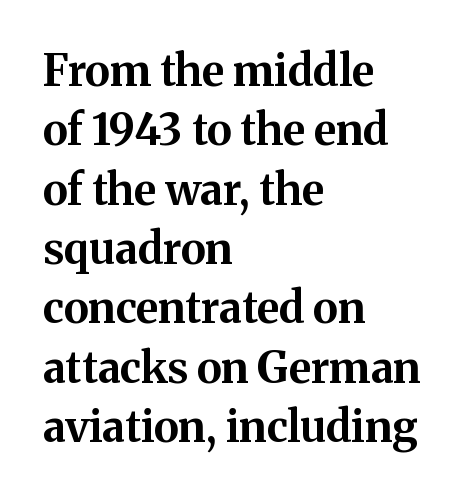
The image shows 43 px bold serif type, upright; set left-aligned, normal line spacing (1.38x), normal letter spacing, not underlined; medium stroke contrast and a medium x-height.
